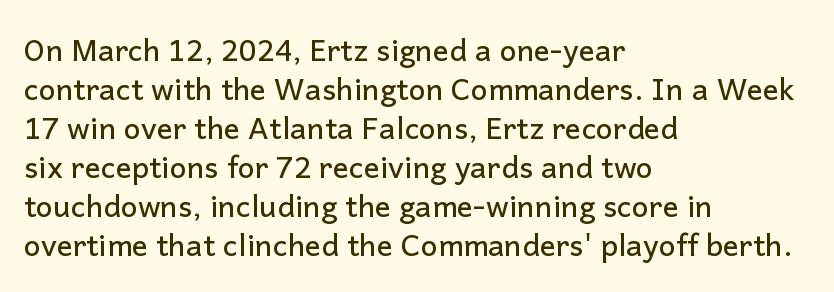
Q: Is the text italic (slanted)? A: No, it is upright.
Q: Is the typeface a serif or a sans-serif typeface? A: Sans-serif.
Q: Is the text underlined? A: No.
Q: How is the paragraph aligned? A: Left-aligned.
Q: Is the spacing between letters normal or unusually wide? A: Normal.
Q: Is the spacing between lines tight, normal or loose? A: Normal.
Q: Width (condensed, normal, or wide)? A: Normal.
Q: Stroke contrast? A: Low.
Q: x-height? A: Medium.
Q: Monospaced? A: No.
